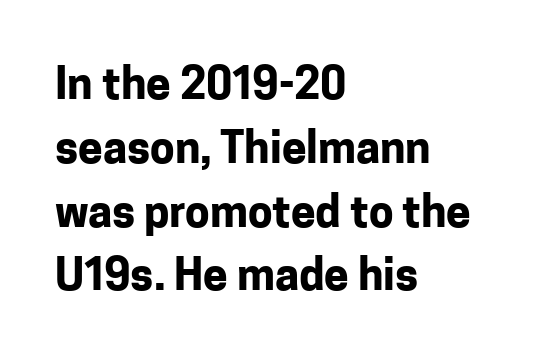
The rows are spaced the way most documents space them. The compositor pushed each line to the left boundary. Note: no serifs on the glyphs. The area under the type is left untouched. These lines are rendered in a variable-pitch font. Upright lettering throughout.
